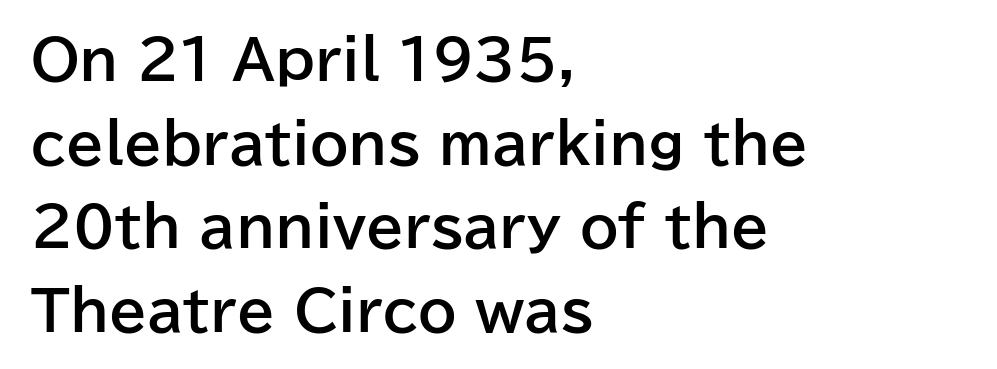
Q: Is the text bold? A: Yes.
Q: Is the text italic (slanted)? A: No, it is upright.
Q: Is the typeface a serif or a sans-serif typeface? A: Sans-serif.
Q: Is the text underlined? A: No.
Q: How is the paragraph aligned? A: Left-aligned.
Q: Is the spacing between letters normal or unusually wide? A: Normal.
Q: Is the spacing between lines tight, normal or loose? A: Normal.
Q: Width (condensed, normal, or wide)? A: Normal.
Q: Stroke contrast? A: Low.
Q: x-height? A: Medium.
Q: Monospaced? A: No.
